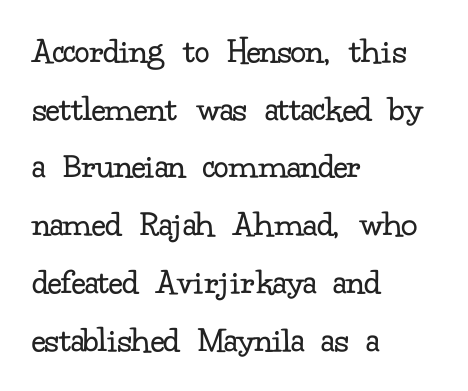
This is roman type, the default non-slanted kind. Think of a printed novel: that variable character pitch is what you see here. A typesetter would call this leading conventional body-copy spacing. Serif or sans? Serif — the stroke terminals have little feet. Stems and bowls with no extra thickness — not bold.
